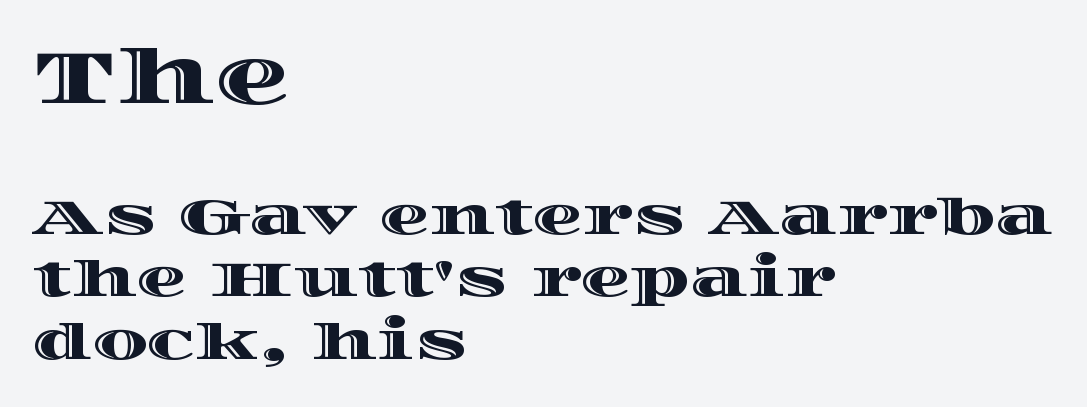
{"italic": "no", "width": "wide", "x_height": "large", "monospaced": "no", "underline": "no", "align": "left", "line_spacing": "normal", "line_spacing_ratio": 1.25, "letter_spacing": "normal", "letter_spacing_em": 0.0, "larger_block": "first", "size_ratio": 1.5, "glyph_px": 75}
